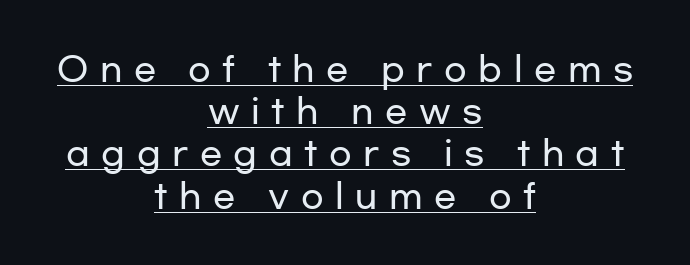
{"serif": "no", "italic": "no", "width": "wide", "stroke_contrast": "low", "x_height": "medium", "monospaced": "no", "underline": "yes", "align": "center", "line_spacing": "normal", "line_spacing_ratio": 1.28, "letter_spacing": "wide", "letter_spacing_em": 0.35, "glyph_px": 33}
